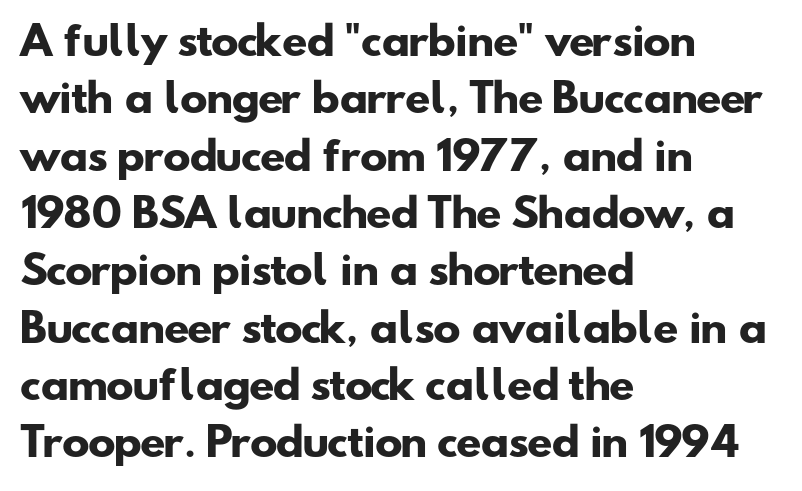
The image shows 37 px heavy, wide sans-serif type; set left-aligned, normal line spacing (1.55x), normal letter spacing, not underlined; low stroke contrast and a small x-height.
